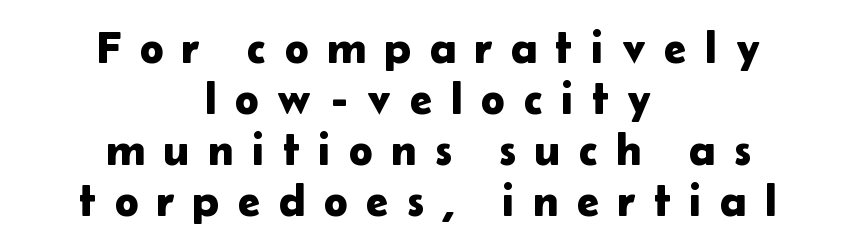
The image shows 45 px sans-serif type, upright; set centered, tight line spacing (1.13x), unusually wide letter spacing (+0.41 em), not underlined; low stroke contrast and a medium x-height.
